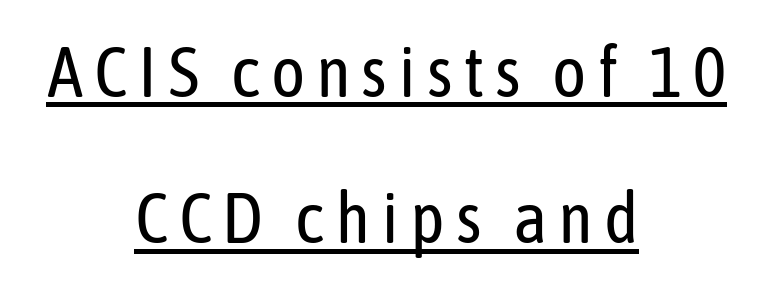
The image shows 72 px regular-weight, condensed sans-serif type, upright; set centered, loose line spacing (2.03x), underlined; low stroke contrast and a medium x-height.
